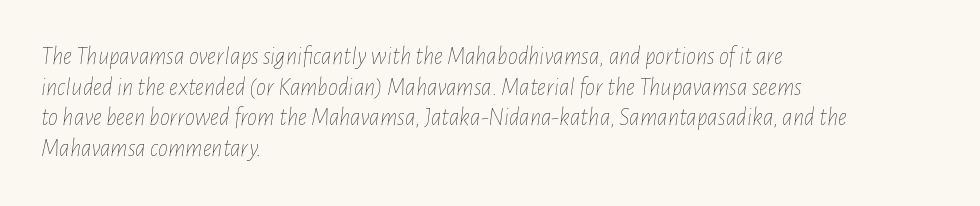
The image shows 25 px text type, italic (leaning right); set left-aligned, line spacing 1.23x, normal letter spacing, not underlined.
